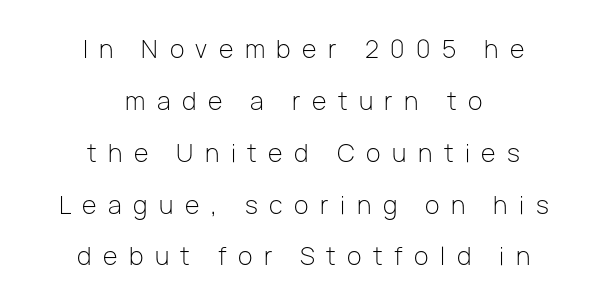
{"italic": "no", "bold": "no", "underline": "no", "align": "center", "line_spacing": "loose", "line_spacing_ratio": 2.16, "letter_spacing": "wide", "letter_spacing_em": 0.48, "glyph_px": 24}
